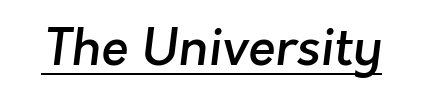
{"serif": "no", "bold": "semi", "weight": "semibold", "width": "normal", "stroke_contrast": "low", "x_height": "medium", "monospaced": "no", "underline": "yes", "letter_spacing": "normal", "letter_spacing_em": 0.0, "glyph_px": 50}
